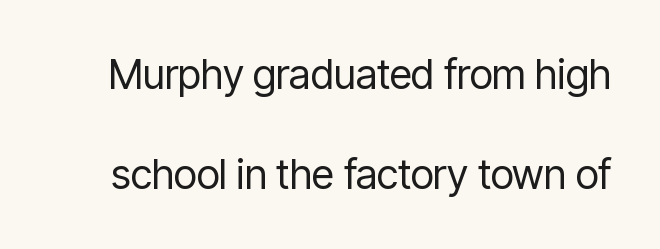
The image shows 41 px regular-weight, condensed sans-serif type, upright; set loose line spacing (2.44x), normal letter spacing, not underlined; low stroke contrast and a medium x-height.
